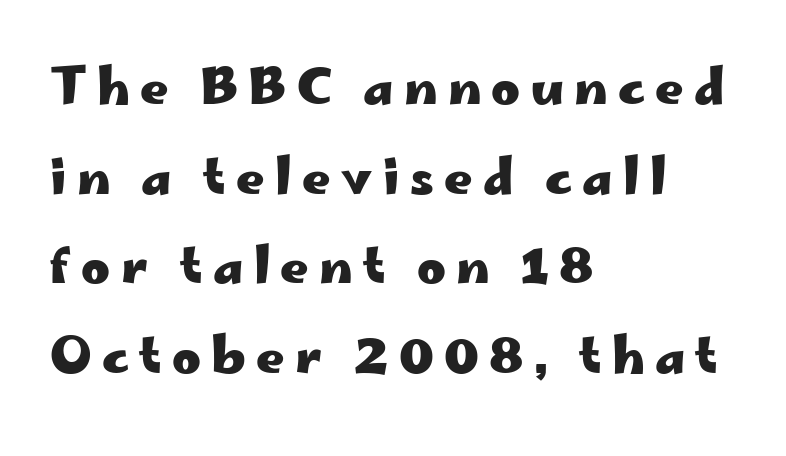
{"serif": "no", "italic": "no", "bold": "yes", "weight": "heavy", "width": "wide", "stroke_contrast": "low", "x_height": "small", "monospaced": "no", "underline": "no", "align": "left", "line_spacing_ratio": 1.83, "letter_spacing": "wide", "letter_spacing_em": 0.21, "glyph_px": 49}
